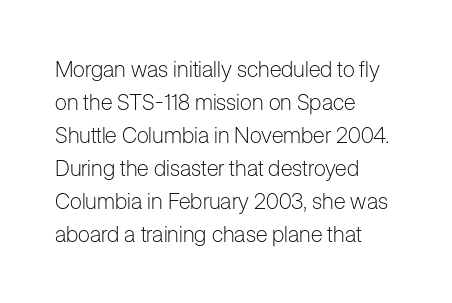
The image shows 22 px text type, upright; set left-aligned, normal line spacing (1.5x), normal letter spacing, not underlined.
